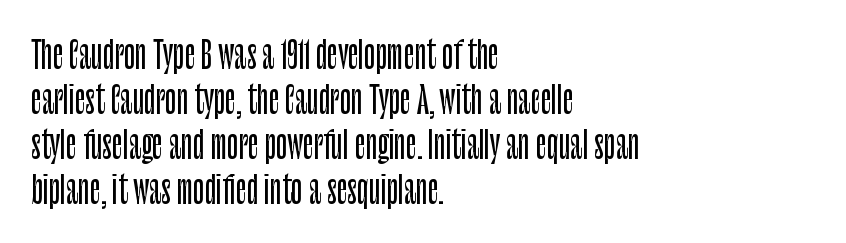
Check under the words: just untouched page. A typesetter would call this zero additional tracking. Layout note: lines flush left. The text was rendered using a sans face with plain stroke endings. Do the characters align in a grid? No, the font is proportional. Tall strokes in this sample are plumb rather than angled.
